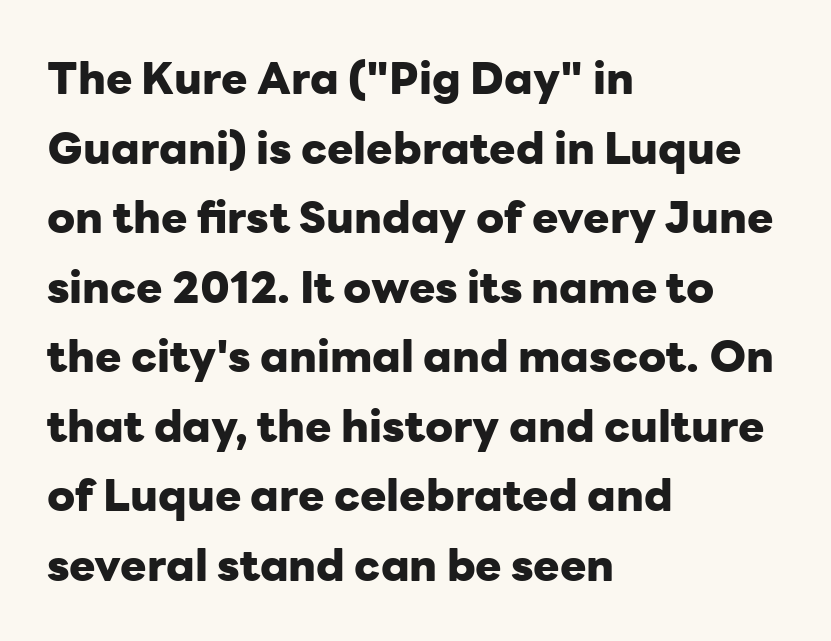
Q: Is the text bold? A: Yes.
Q: Is the text italic (slanted)? A: No, it is upright.
Q: Is the typeface a serif or a sans-serif typeface? A: Sans-serif.
Q: Is the text underlined? A: No.
Q: How is the paragraph aligned? A: Left-aligned.
Q: Is the spacing between letters normal or unusually wide? A: Normal.
Q: Is the spacing between lines tight, normal or loose? A: Normal.
Q: Width (condensed, normal, or wide)? A: Normal.
Q: Stroke contrast? A: Low.
Q: x-height? A: Medium.
Q: Monospaced? A: No.
